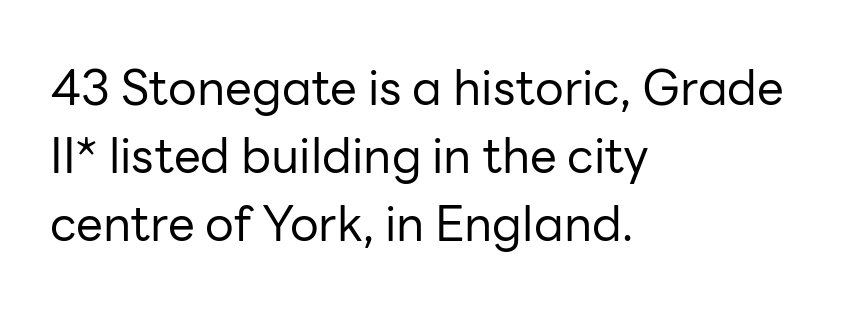
{"serif": "no", "italic": "no", "bold": "no", "weight": "regular", "width": "normal", "stroke_contrast": "low", "x_height": "medium", "monospaced": "no", "underline": "no", "align": "left", "line_spacing": "normal", "line_spacing_ratio": 1.42, "letter_spacing": "normal", "letter_spacing_em": 0.0, "glyph_px": 48}
